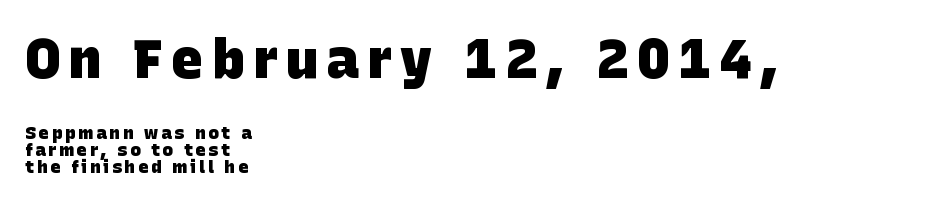
The image shows 55 px heavy sans-serif type; set left-aligned, tight line spacing (0.95x), not underlined; the first (top) block is 3.06x larger; low stroke contrast and a large x-height.
